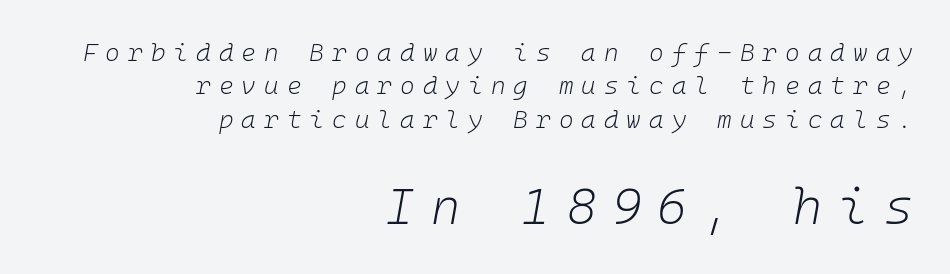
{"italic": "yes", "lean": "right", "slant_degrees": 10, "bold": "no", "weight": "light", "width": "normal", "stroke_contrast": "low", "x_height": "medium", "monospaced": "yes", "underline": "no", "align": "right", "line_spacing": "normal", "line_spacing_ratio": 1.34, "letter_spacing": "wide", "letter_spacing_em": 0.32, "larger_block": "second", "size_ratio": 2.0, "glyph_px": 50}
